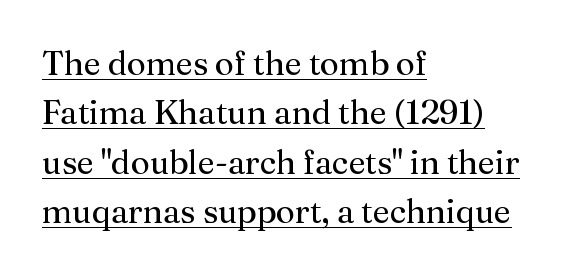
The image shows 33 px regular-weight serif type, upright; set left-aligned, normal line spacing (1.5x), normal letter spacing, underlined; medium stroke contrast and a medium x-height.
